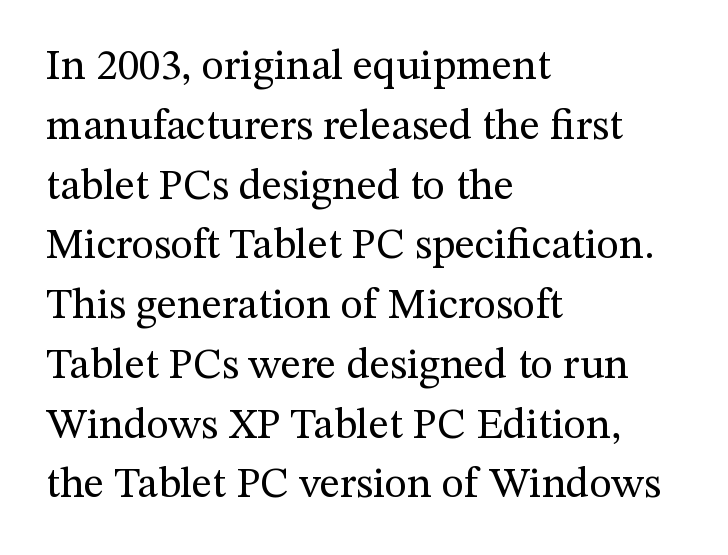
The face used here is rendered with its standard letterfit. The rendering shows small feet on the letterforms — a serif design. Think of a printed novel: that variable character pitch is what you see here. The typesetting does not lean heavy: it is not bold.
